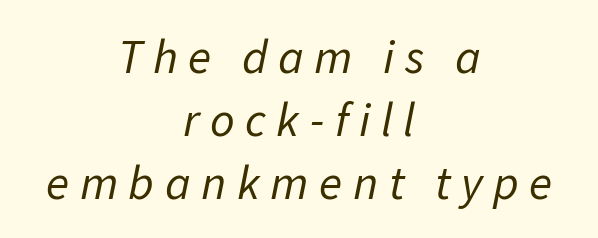
The image shows 48 px regular-weight type, italic (leaning right); set centered, normal line spacing (1.31x), unusually wide letter spacing (+0.22 em), not underlined; low stroke contrast and a medium x-height.
